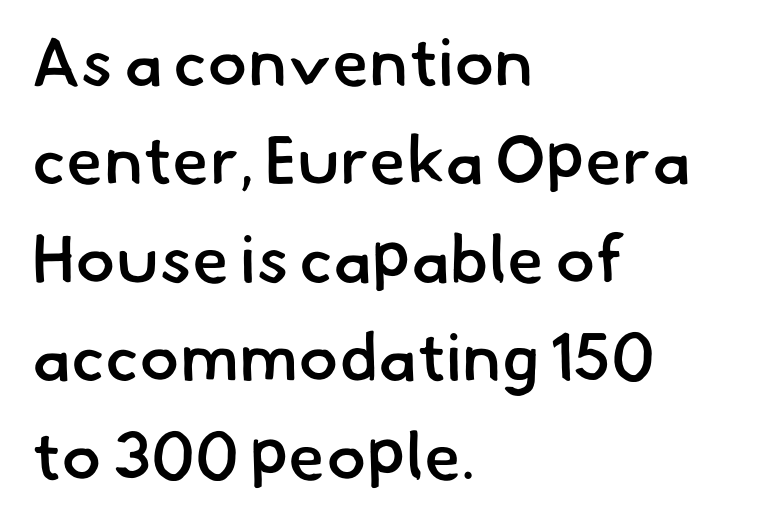
Strokes here are thickened, but only to semibold level. Is this a sans? Yes — the strokes have no serifs. Nobody drew a line under any word here. A typesetter would call this proportional, since set widths differ per character. Default kerning and tracking; the words read as compact shapes.
